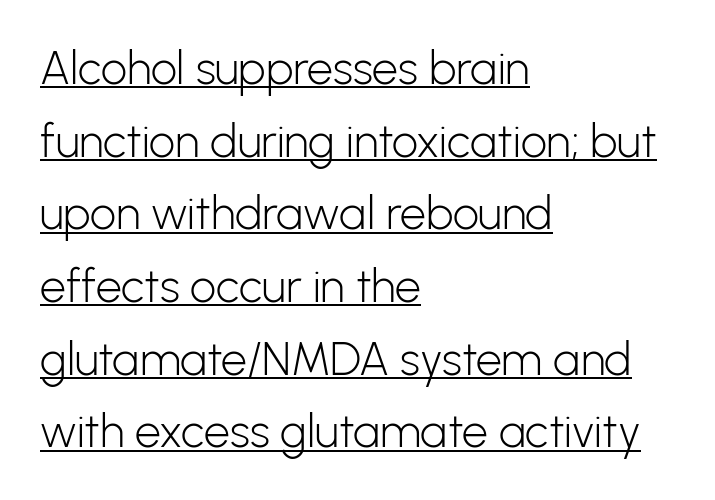
Q: Is the text bold? A: No.
Q: Is the text italic (slanted)? A: No, it is upright.
Q: Is the typeface a serif or a sans-serif typeface? A: Sans-serif.
Q: Is the text underlined? A: Yes.
Q: How is the paragraph aligned? A: Left-aligned.
Q: Is the spacing between letters normal or unusually wide? A: Normal.
Q: Is the spacing between lines tight, normal or loose? A: Normal.
Q: Width (condensed, normal, or wide)? A: Normal.
Q: Stroke contrast? A: Low.
Q: x-height? A: Medium.
Q: Monospaced? A: No.
